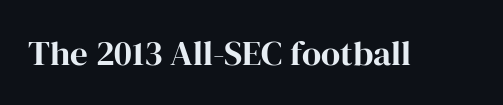
The image shows 35 px serif type, upright; set normal letter spacing, not underlined; high stroke contrast and a medium x-height.
